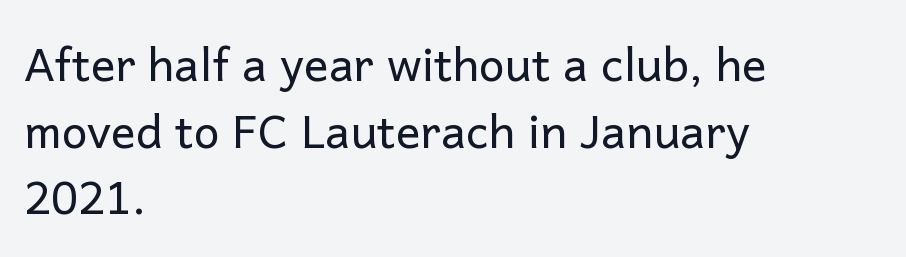
Q: Is the text bold? A: No.
Q: Is the text italic (slanted)? A: No, it is upright.
Q: Is the typeface a serif or a sans-serif typeface? A: Sans-serif.
Q: Is the text underlined? A: No.
Q: How is the paragraph aligned? A: Left-aligned.
Q: Is the spacing between letters normal or unusually wide? A: Normal.
Q: Is the spacing between lines tight, normal or loose? A: Normal.
Q: Width (condensed, normal, or wide)? A: Normal.
Q: Stroke contrast? A: Low.
Q: x-height? A: Medium.
Q: Monospaced? A: No.
